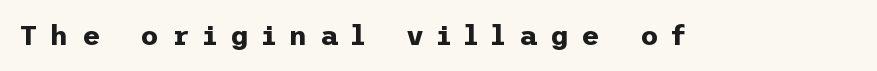
Q: Is the text bold? A: Yes.
Q: Is the text italic (slanted)? A: No, it is upright.
Q: Is the typeface a serif or a sans-serif typeface? A: Sans-serif.
Q: Is the text underlined? A: No.
Q: Is the spacing between letters normal or unusually wide? A: Unusually wide.
Q: Width (condensed, normal, or wide)? A: Normal.
Q: Stroke contrast? A: Low.
Q: x-height? A: Medium.
